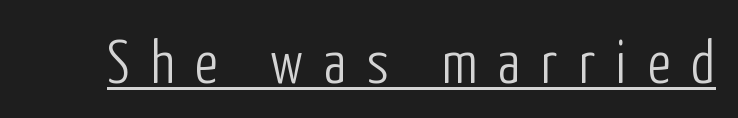
Q: Is the text bold? A: No.
Q: Is the text italic (slanted)? A: No, it is upright.
Q: Is the typeface a serif or a sans-serif typeface? A: Sans-serif.
Q: Is the text underlined? A: Yes.
Q: Is the spacing between letters normal or unusually wide? A: Unusually wide.
Q: Width (condensed, normal, or wide)? A: Condensed.
Q: Stroke contrast? A: Low.
Q: x-height? A: Medium.
Q: Monospaced? A: No.
